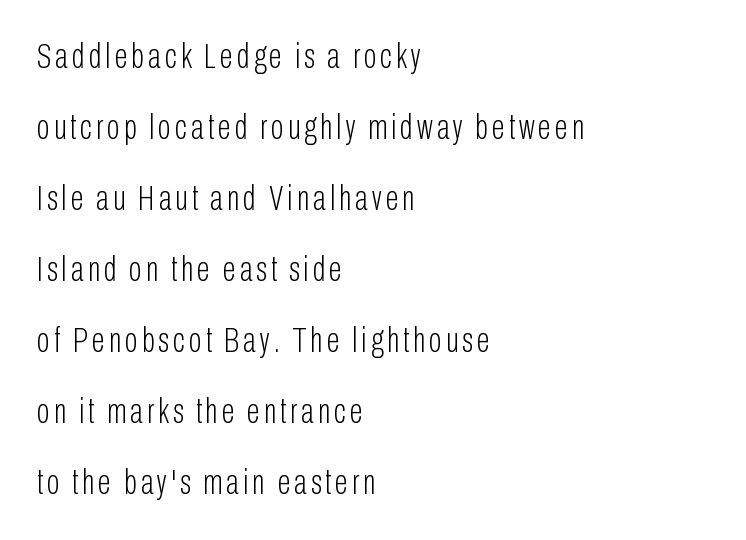
Q: Is the text bold? A: No.
Q: Is the text italic (slanted)? A: No, it is upright.
Q: Is the typeface a serif or a sans-serif typeface? A: Sans-serif.
Q: Is the text underlined? A: No.
Q: How is the paragraph aligned? A: Left-aligned.
Q: Is the spacing between lines tight, normal or loose? A: Loose.
Q: Width (condensed, normal, or wide)? A: Condensed.
Q: Stroke contrast? A: Low.
Q: x-height? A: Medium.
Q: Monospaced? A: No.
